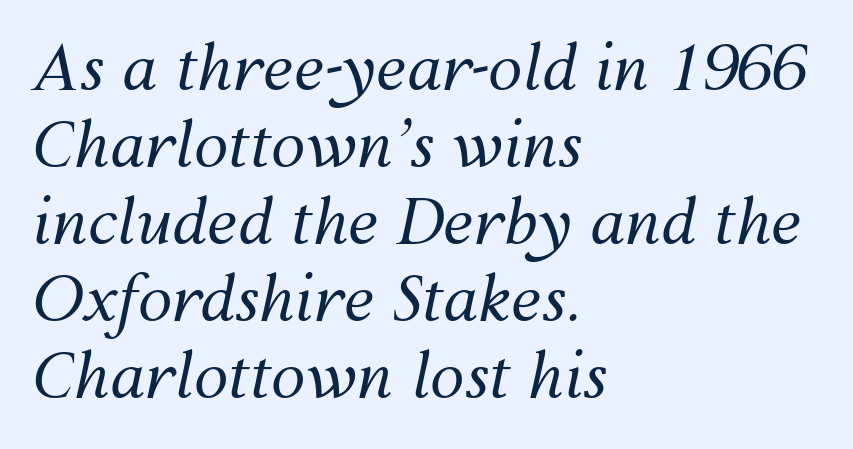
{"italic": "yes", "lean": "right", "slant_degrees": 12, "bold": "no", "weight": "regular", "width": "normal", "stroke_contrast": "medium", "x_height": "medium", "monospaced": "no", "underline": "no", "align": "left", "line_spacing_ratio": 1.24, "letter_spacing": "normal", "letter_spacing_em": 0.0, "glyph_px": 62}
